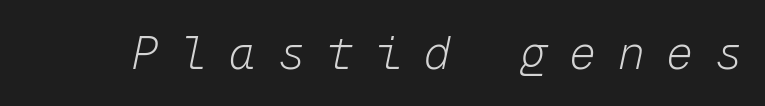
Vertical stems look standard width or narrower in stroke. A typesetter would call this monospace, since all characters share one set width. Each word looks stretched out because of the extra space between its letters. Notice how the stems are inclined rather than vertical — that's the hallmark of italics. Just letters on the line, the space beneath them empty.
